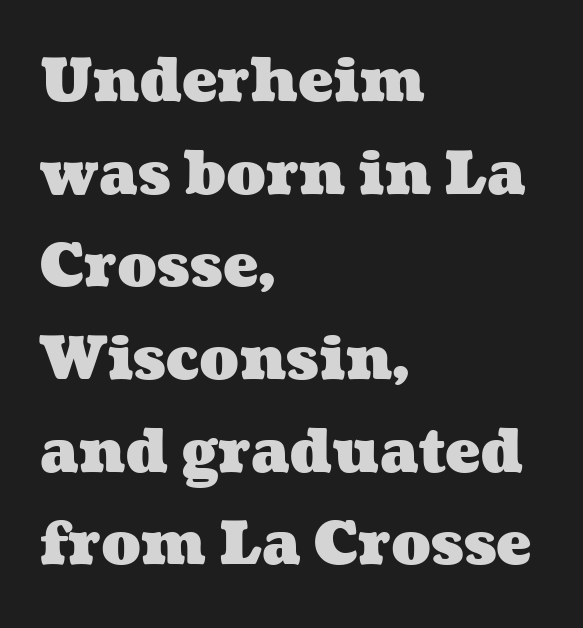
Q: Is the text bold? A: Yes.
Q: Is the text underlined? A: No.
Q: How is the paragraph aligned? A: Left-aligned.
Q: Is the spacing between letters normal or unusually wide? A: Normal.
Q: Is the spacing between lines tight, normal or loose? A: Normal.
Q: Width (condensed, normal, or wide)? A: Wide.
Q: Stroke contrast? A: Medium.
Q: x-height? A: Medium.
Q: Monospaced? A: No.
